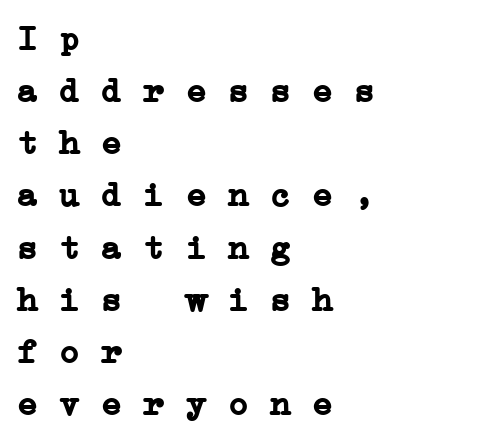
The paragraph has a hard left edge and a soft right edge. The face used here is rendered with its standard letterfit. Honestly, there is no underline to notice here at all. The space between consecutive lines is moderate. Heavy, bold letterforms. Is this a fixed-width face? Yes — each glyph sits in an identical cell.
